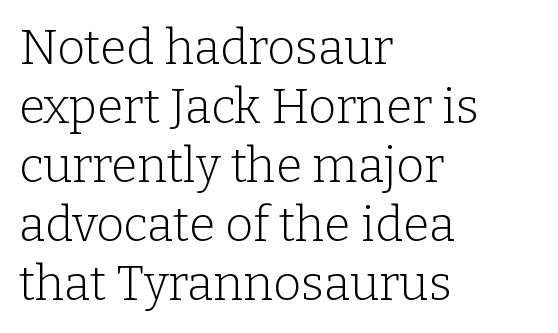
{"serif": "yes", "italic": "no", "bold": "no", "weight": "light", "width": "normal", "stroke_contrast": "low", "x_height": "medium", "monospaced": "no", "underline": "no", "align": "left", "line_spacing_ratio": 1.23, "letter_spacing": "normal", "letter_spacing_em": 0.0, "glyph_px": 48}
